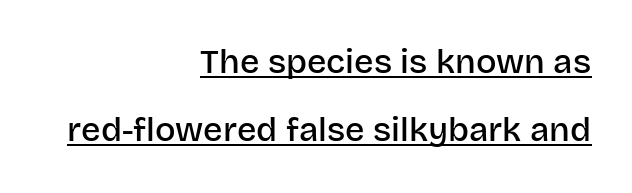
How would I describe the line gaps? Wide and relaxed. Is there any slant? The stems are plumb. Observe the ordinary spacing: letters are neighbours, not strangers. The string is rendered with underlining switched on. The face used here is proportionally spaced, like ordinary book or web type. Every letter is mildly thick-stroked: semibold rather than bold.
